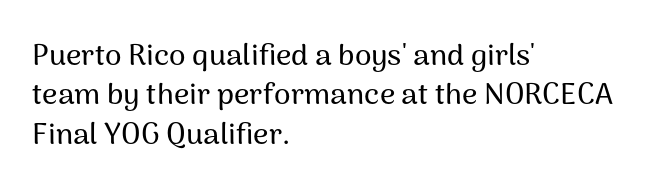
{"serif": "no", "italic": "no", "width": "normal", "stroke_contrast": "medium", "x_height": "medium", "monospaced": "no", "underline": "no", "align": "left", "line_spacing": "normal", "line_spacing_ratio": 1.31, "letter_spacing": "normal", "letter_spacing_em": 0.0, "glyph_px": 30}
